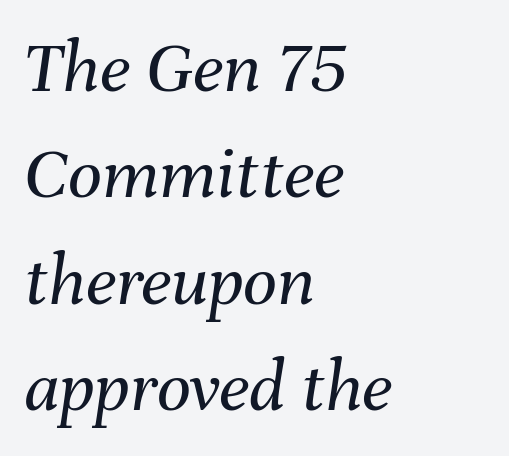
The image shows 75 px regular-weight type, italic (leaning right); set left-aligned, normal line spacing (1.42x), normal letter spacing, not underlined; medium stroke contrast and a medium x-height.
